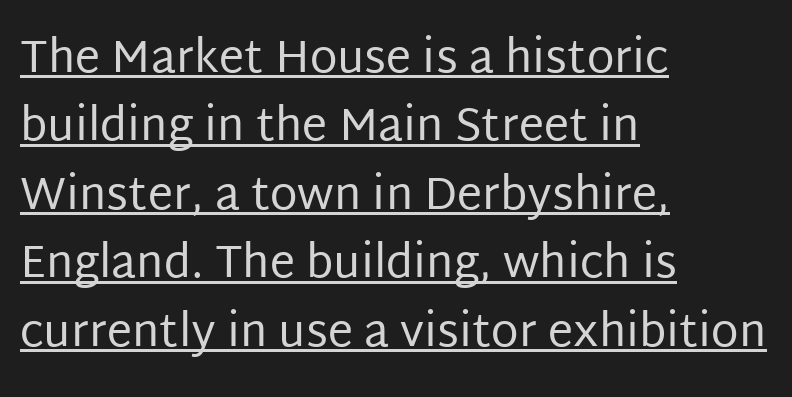
Q: Is the text bold? A: No.
Q: Is the text italic (slanted)? A: No, it is upright.
Q: Is the typeface a serif or a sans-serif typeface? A: Sans-serif.
Q: Is the text underlined? A: Yes.
Q: How is the paragraph aligned? A: Left-aligned.
Q: Is the spacing between letters normal or unusually wide? A: Normal.
Q: Is the spacing between lines tight, normal or loose? A: Normal.
Q: Width (condensed, normal, or wide)? A: Normal.
Q: Stroke contrast? A: Low.
Q: x-height? A: Large.
Q: Monospaced? A: No.
